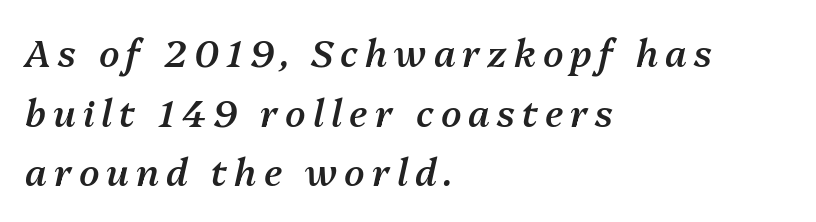
Firm but not heavy-handed strokes: this text is semibold. The lines sit at an ordinary, default distance from one another. The letters advance in unequal steps, a hallmark of proportional type. The space beneath each line is pristine and unruled. Layout note: lines flush left. Looking at the ascenders, they clearly lean.
